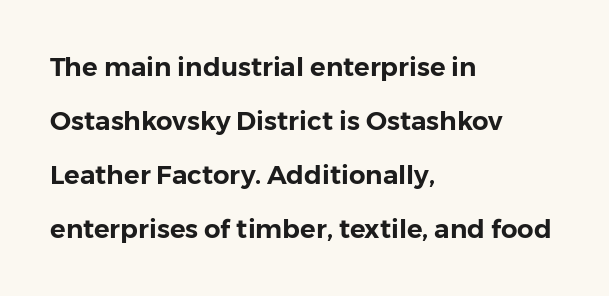
The image shows 26 px text type, upright; set left-aligned, loose line spacing (2.08x), normal letter spacing, not underlined.
